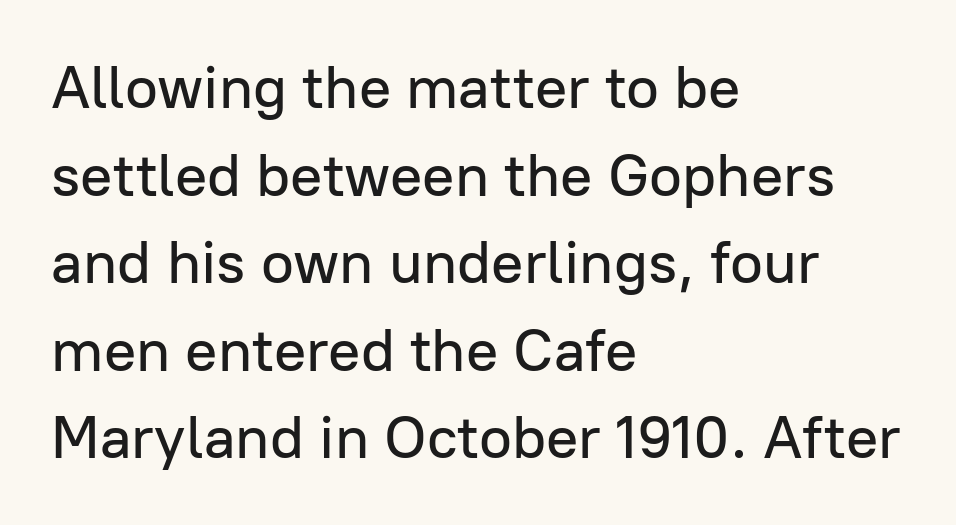
The image shows 60 px sans-serif type, upright; set left-aligned, normal line spacing (1.46x), normal letter spacing, not underlined; low stroke contrast and a medium x-height.
